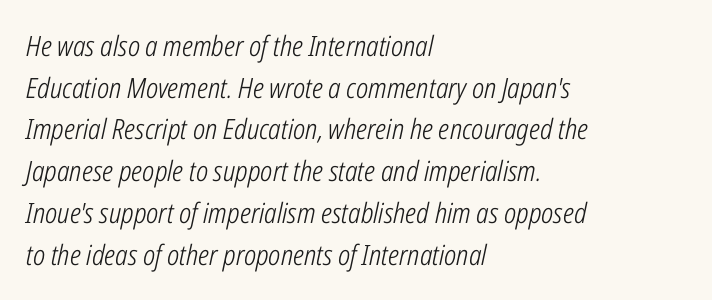
Q: Is the text bold? A: No.
Q: Is the text italic (slanted)? A: Yes, it leans right by about 12 degrees.
Q: Is the text underlined? A: No.
Q: How is the paragraph aligned? A: Left-aligned.
Q: Is the spacing between letters normal or unusually wide? A: Normal.
Q: Is the spacing between lines tight, normal or loose? A: Normal.
Q: Width (condensed, normal, or wide)? A: Condensed.
Q: Stroke contrast? A: Low.
Q: x-height? A: Medium.
Q: Monospaced? A: No.
